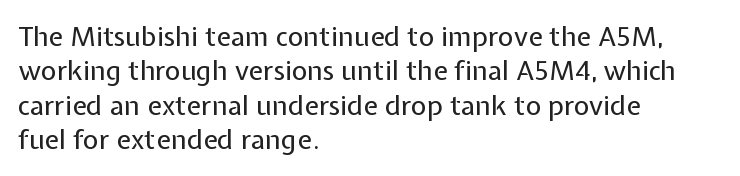
{"italic": "no", "bold": "no", "underline": "no", "align": "left", "line_spacing": "normal", "line_spacing_ratio": 1.27, "letter_spacing": "normal", "letter_spacing_em": 0.0, "glyph_px": 27}
